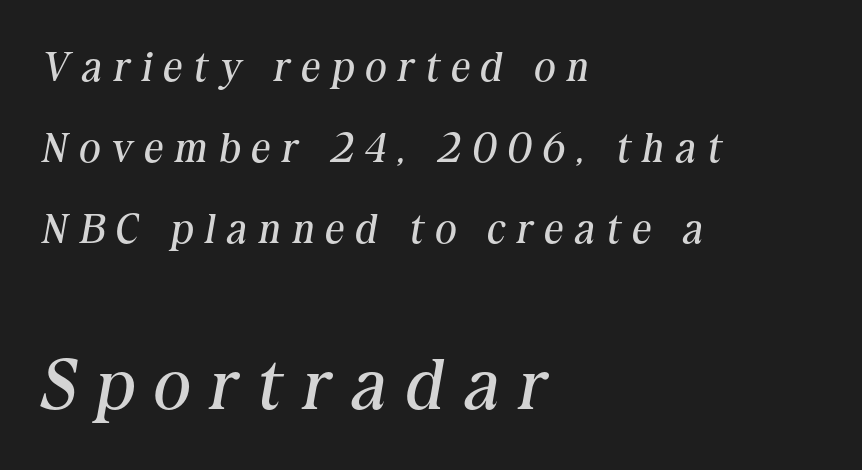
Q: Is the text bold? A: No.
Q: Is the text italic (slanted)? A: Yes, it leans right by about 10 degrees.
Q: Is the typeface a serif or a sans-serif typeface? A: Serif.
Q: Is the text underlined? A: No.
Q: How is the paragraph aligned? A: Left-aligned.
Q: Is the spacing between letters normal or unusually wide? A: Unusually wide.
Q: Is the spacing between lines tight, normal or loose? A: Loose.
Q: Which block of text is set in a larger size, the first (top) or the second (bottom)? A: The second (bottom) one.
Q: Width (condensed, normal, or wide)? A: Normal.
Q: Stroke contrast? A: Medium.
Q: x-height? A: Medium.
Q: Monospaced? A: No.
